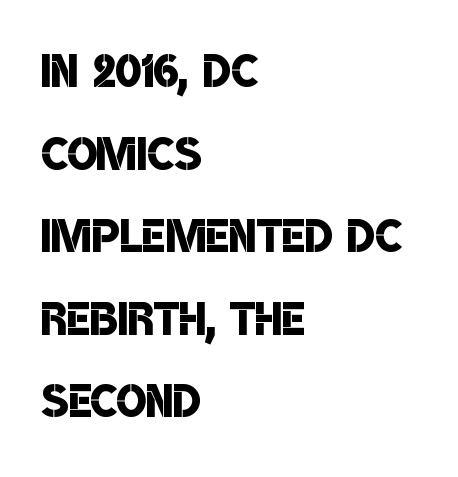
The sample has been set in demibold, a notch under bold. The letters advance in unequal steps, a hallmark of proportional type. Vertical spacing — default. The type is set solid horizontally, with unmodified tracking. In CSS terms this would be text-align: left. Serifs: no, the terminals of the letterforms are clean.
